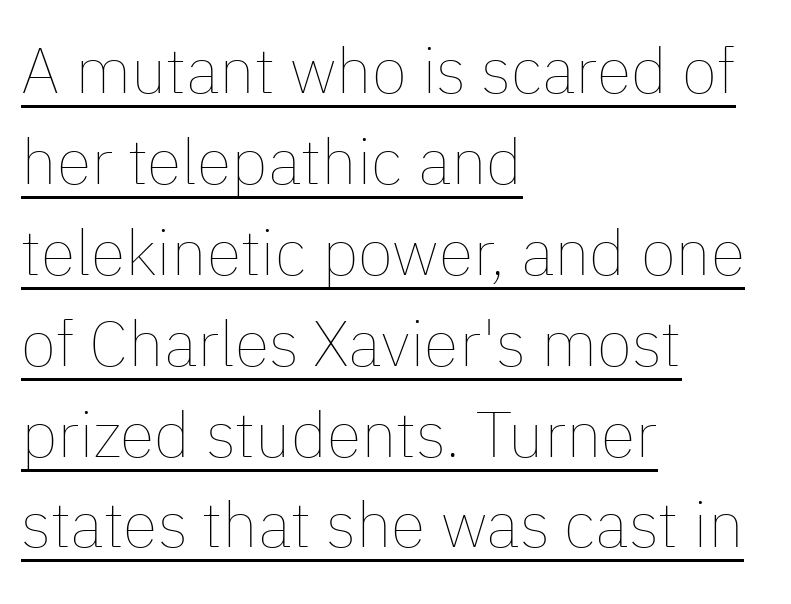
Where is the straight margin? On the left. The designer left line spacing at the default. Ink coverage per letter is moderate at most. The face used here appears with an underline applied.
